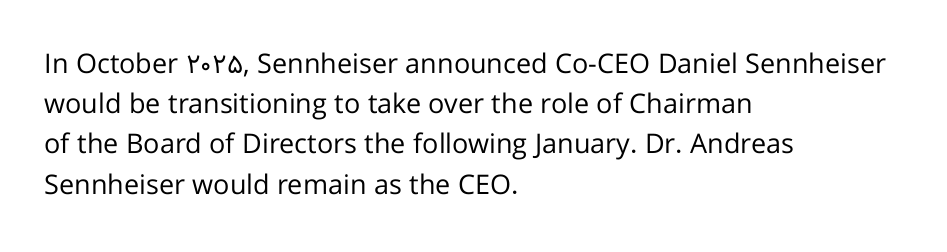
Q: Is the text bold? A: No.
Q: Is the text italic (slanted)? A: No, it is upright.
Q: Is the text underlined? A: No.
Q: How is the paragraph aligned? A: Left-aligned.
Q: Is the spacing between letters normal or unusually wide? A: Normal.
Q: Is the spacing between lines tight, normal or loose? A: Normal.
